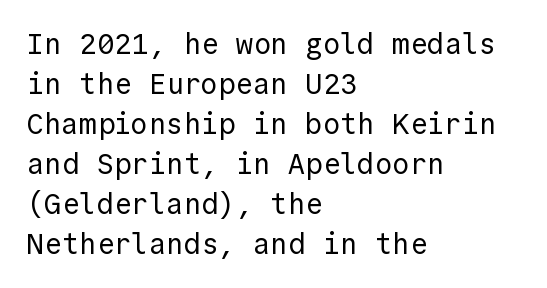
{"serif": "no", "italic": "no", "bold": "no", "weight": "regular", "width": "normal", "x_height": "medium", "monospaced": "yes", "underline": "no", "align": "left", "line_spacing": "normal", "line_spacing_ratio": 1.38, "letter_spacing": "normal", "letter_spacing_em": 0.0, "glyph_px": 29}
